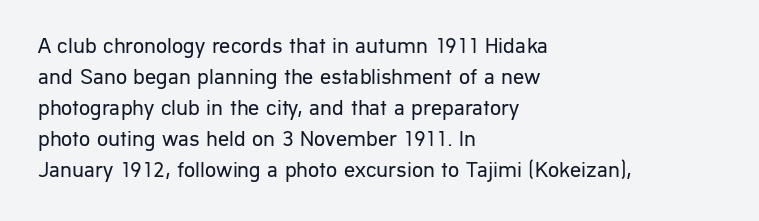
The image shows 22 px text type, upright; set left-aligned, normal line spacing (1.41x), normal letter spacing, not underlined.
